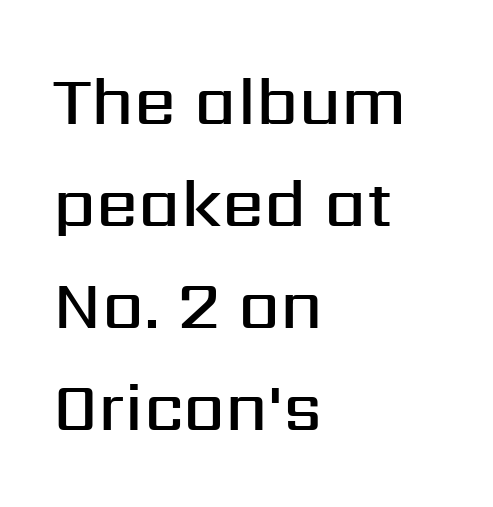
{"serif": "no", "italic": "no", "bold": "semi", "weight": "semibold", "width": "normal", "stroke_contrast": "medium", "x_height": "medium", "monospaced": "no", "underline": "no", "align": "left", "line_spacing": "normal", "line_spacing_ratio": 1.52, "letter_spacing": "normal", "letter_spacing_em": 0.0, "glyph_px": 67}
